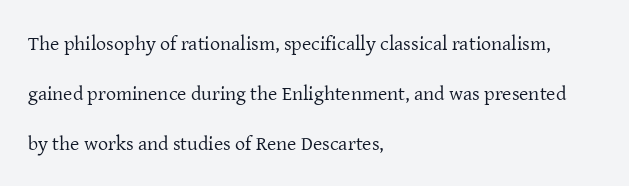
The image shows 20 px text type, upright; set left-aligned, loose line spacing (2.49x), normal letter spacing, not underlined.
